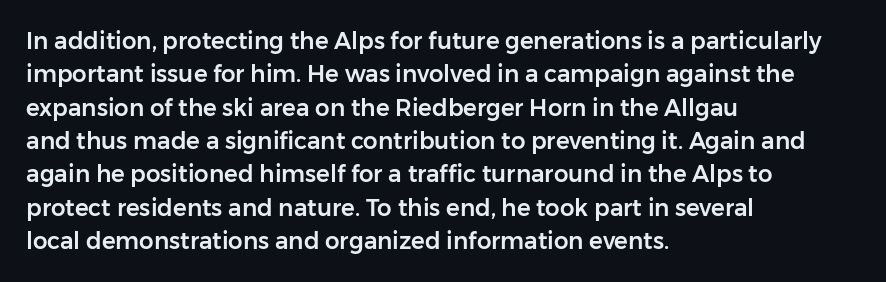
{"italic": "no", "underline": "no", "align": "left", "line_spacing": "normal", "line_spacing_ratio": 1.45, "letter_spacing": "normal", "letter_spacing_em": 0.0, "glyph_px": 23}
